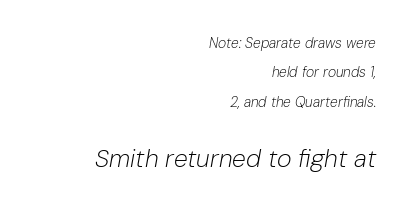
The image shows 25 px text type, italic (leaning right); set right-aligned, loose line spacing (2.09x), normal letter spacing, not underlined; the second (bottom) block is 1.79x larger.
